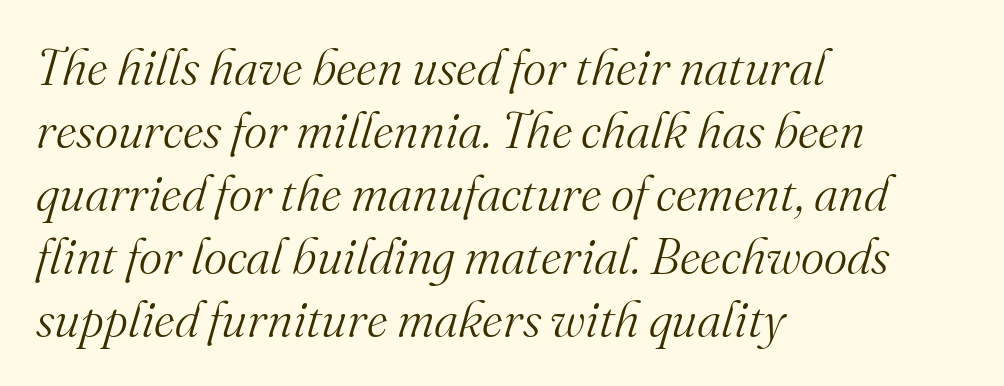
{"serif": "yes", "italic": "yes", "lean": "right", "slant_degrees": 16, "bold": "no", "weight": "light", "width": "normal", "stroke_contrast": "medium", "x_height": "small", "monospaced": "no", "underline": "no", "align": "left", "line_spacing": "normal", "line_spacing_ratio": 1.26, "letter_spacing": "normal", "letter_spacing_em": 0.0, "glyph_px": 50}
